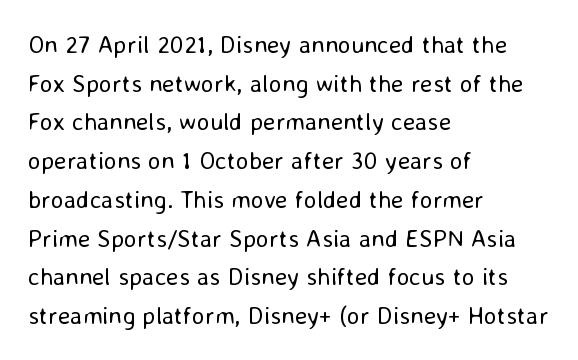
Q: Is the text bold? A: No.
Q: Is the text italic (slanted)? A: No, it is upright.
Q: Is the text underlined? A: No.
Q: How is the paragraph aligned? A: Left-aligned.
Q: Is the spacing between letters normal or unusually wide? A: Normal.
Q: Is the spacing between lines tight, normal or loose? A: Normal.
